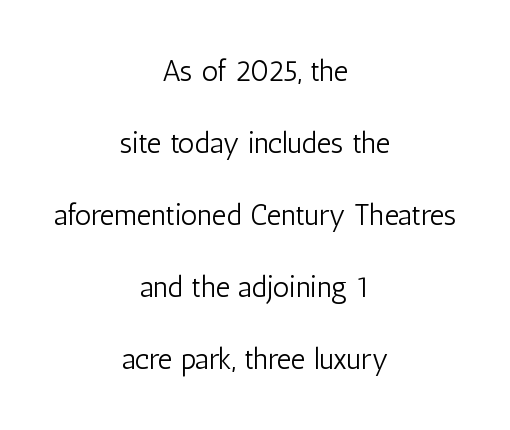
{"serif": "no", "italic": "no", "bold": "no", "weight": "light", "width": "condensed", "stroke_contrast": "low", "x_height": "medium", "monospaced": "no", "underline": "no", "align": "center", "line_spacing": "loose", "line_spacing_ratio": 2.48, "letter_spacing": "normal", "letter_spacing_em": 0.0, "glyph_px": 29}
